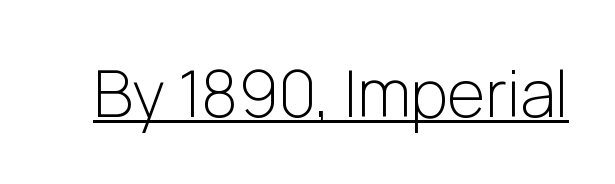
Q: Is the text bold? A: No.
Q: Is the text italic (slanted)? A: No, it is upright.
Q: Is the typeface a serif or a sans-serif typeface? A: Sans-serif.
Q: Is the text underlined? A: Yes.
Q: Is the spacing between letters normal or unusually wide? A: Normal.
Q: Width (condensed, normal, or wide)? A: Normal.
Q: Stroke contrast? A: Low.
Q: x-height? A: Medium.
Q: Monospaced? A: No.
